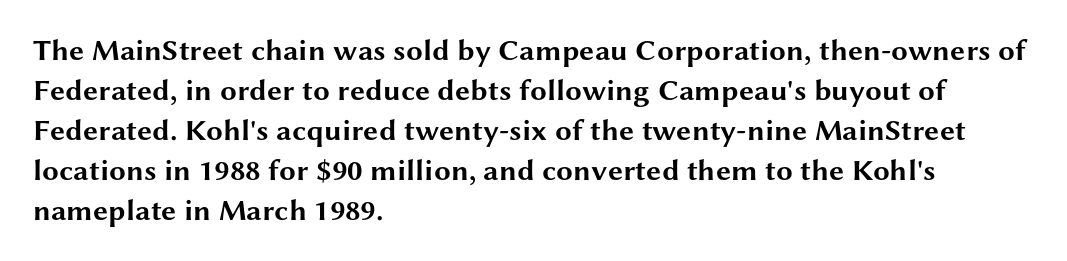
Q: Is the text bold? A: Yes.
Q: Is the text italic (slanted)? A: No, it is upright.
Q: Is the typeface a serif or a sans-serif typeface? A: Sans-serif.
Q: Is the text underlined? A: No.
Q: How is the paragraph aligned? A: Left-aligned.
Q: Is the spacing between letters normal or unusually wide? A: Normal.
Q: Is the spacing between lines tight, normal or loose? A: Normal.
Q: Width (condensed, normal, or wide)? A: Wide.
Q: Stroke contrast? A: Medium.
Q: x-height? A: Medium.
Q: Monospaced? A: No.
